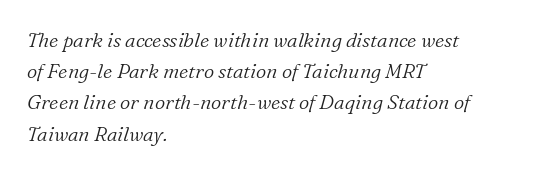
{"italic": "yes", "lean": "right", "slant_degrees": 16, "bold": "no", "underline": "no", "align": "left", "line_spacing": "normal", "line_spacing_ratio": 1.56, "letter_spacing": "normal", "letter_spacing_em": 0.0, "glyph_px": 20}
